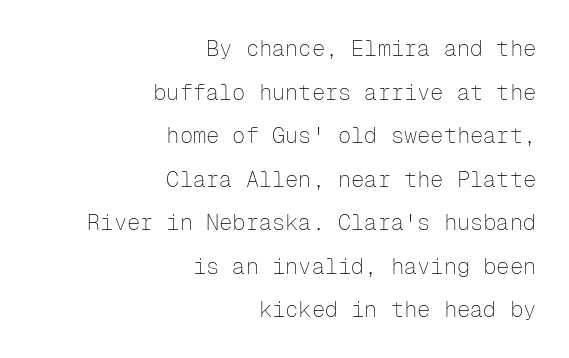
Line ends are locked; line starts wander. The tracking reads as untouched default to a designer's eye. The face looks like a standard text weight, possibly lighter. Style check: upright.
